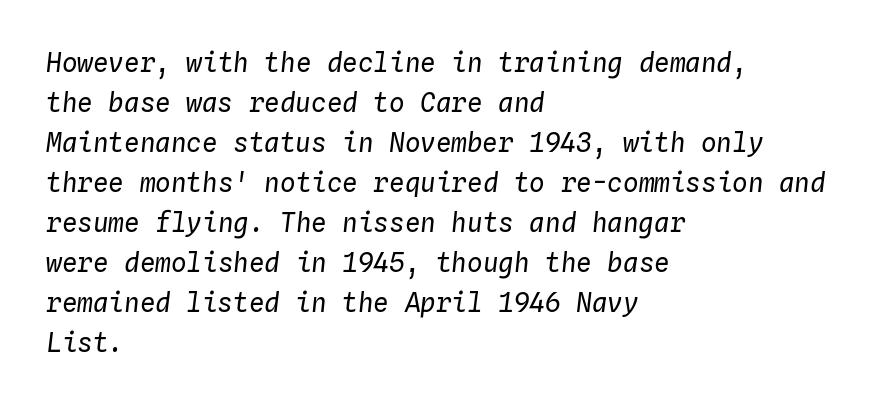
The font's italic variant was chosen for this text. The horizontal fit of the characters is conventional and even. Any mark beneath the type? The region is blank. Think standard paragraph weight, or any step lighter than that.
